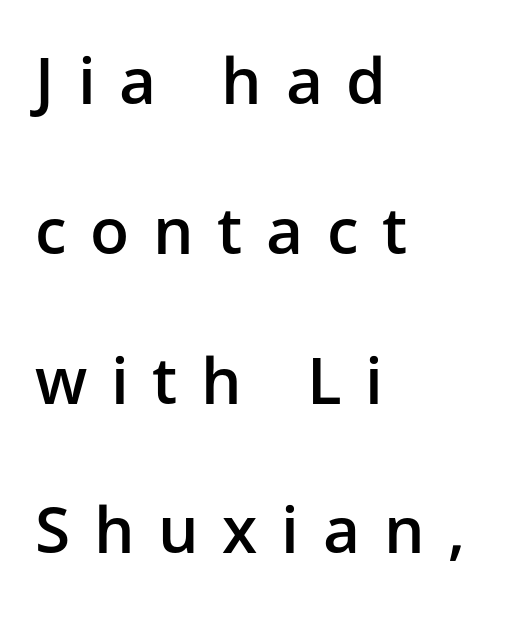
The block of text is sparse from top to bottom, with ample space between rows. In terms of letterspacing, this is a distinctly airy, spread setting. Vertical strokes here are truly vertical. On the weight axis this lands at semibold, roughly 600. Compared with a centered layout, this one pins lines to the left instead. Think of a printed novel: that variable character pitch is what you see here.
